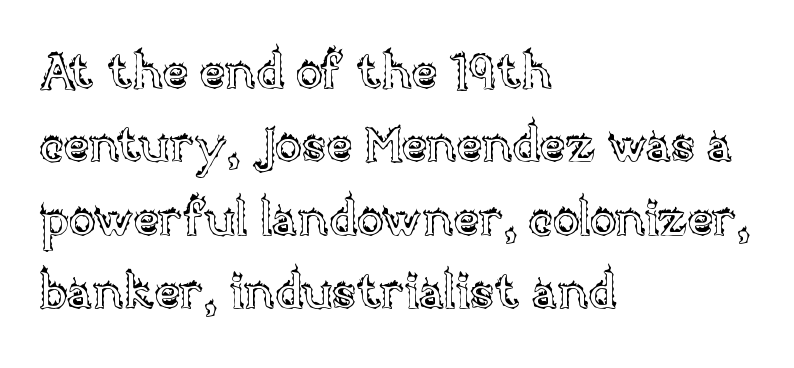
{"italic": "no", "width": "normal", "x_height": "large", "monospaced": "no", "underline": "no", "align": "left", "line_spacing": "normal", "line_spacing_ratio": 1.5, "letter_spacing": "normal", "letter_spacing_em": 0.0, "glyph_px": 49}
